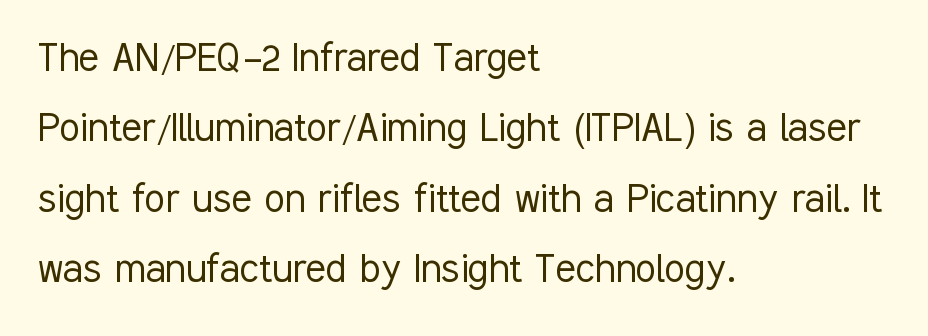
The letters advance in unequal steps, a hallmark of proportional type. Each line starts at the same left margin while the right side varies. The tracking reads as untouched default to a designer's eye. Stem width sits at or under what a default text font uses. The typeface chosen for these lines omits serifs. If you measured baseline to baseline, you'd find a middling distance.
